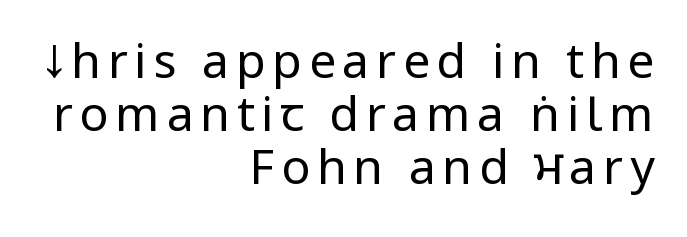
{"serif": "no", "italic": "no", "bold": "no", "weight": "regular", "width": "condensed", "stroke_contrast": "low", "x_height": "large", "monospaced": "no", "underline": "no", "align": "right", "line_spacing": "tight", "line_spacing_ratio": 1.1, "glyph_px": 48}
